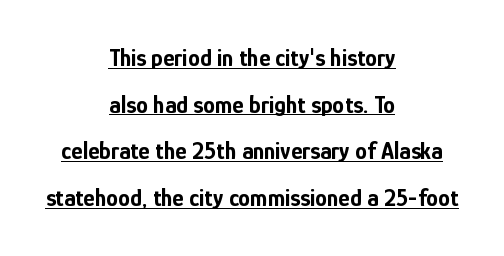
The image shows 24 px bold type, upright; set centered, loose line spacing (1.94x), normal letter spacing, underlined.
